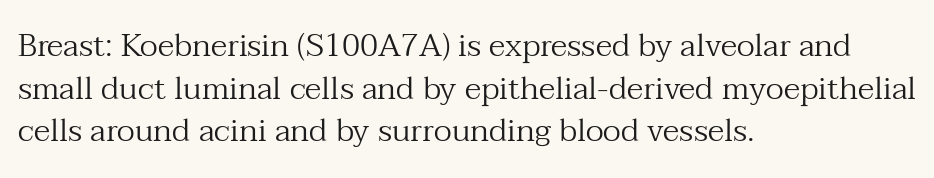
The image shows 32 px regular-weight serif type, upright; set left-aligned, normal line spacing (1.33x), normal letter spacing, not underlined; medium stroke contrast and a medium x-height.
